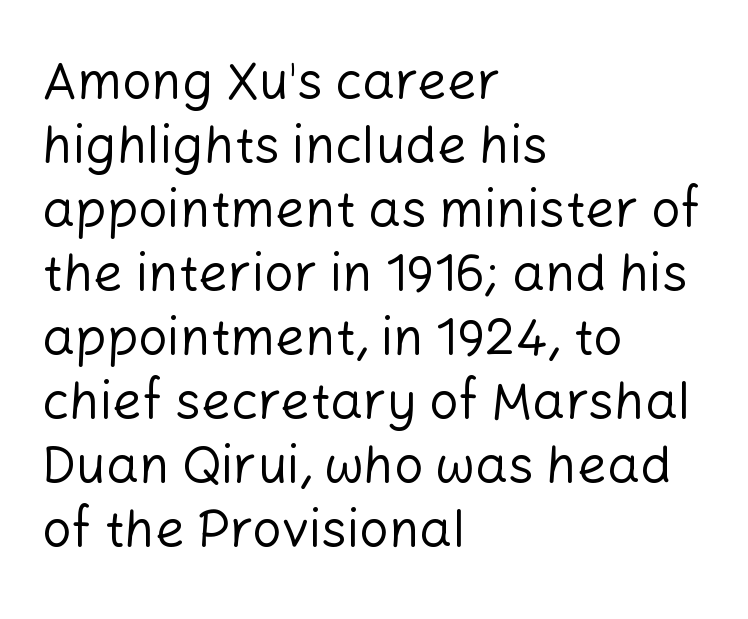
Q: Is the text bold? A: No.
Q: Is the text italic (slanted)? A: No, it is upright.
Q: Is the typeface a serif or a sans-serif typeface? A: Sans-serif.
Q: Is the text underlined? A: No.
Q: How is the paragraph aligned? A: Left-aligned.
Q: Is the spacing between letters normal or unusually wide? A: Normal.
Q: Width (condensed, normal, or wide)? A: Normal.
Q: Stroke contrast? A: Low.
Q: x-height? A: Medium.
Q: Monospaced? A: No.
